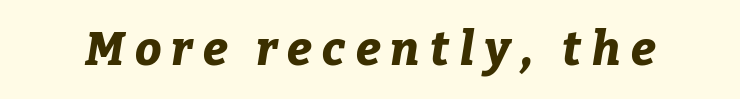
{"italic": "yes", "lean": "right", "slant_degrees": 9, "bold": "yes", "weight": "bold", "width": "normal", "stroke_contrast": "low", "x_height": "medium", "monospaced": "no", "underline": "no", "letter_spacing": "wide", "letter_spacing_em": 0.22, "glyph_px": 47}
